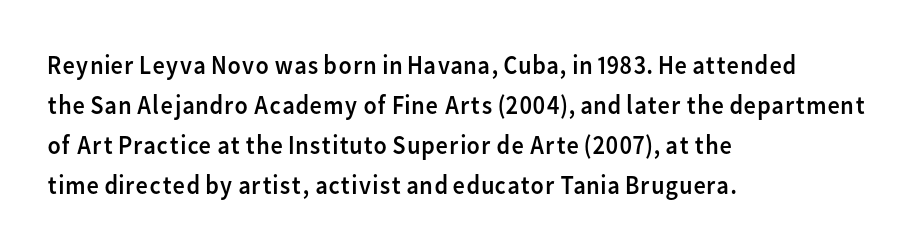
Q: Is the text bold? A: No.
Q: Is the text italic (slanted)? A: No, it is upright.
Q: Is the text underlined? A: No.
Q: How is the paragraph aligned? A: Left-aligned.
Q: Is the spacing between letters normal or unusually wide? A: Normal.
Q: Is the spacing between lines tight, normal or loose? A: Normal.
